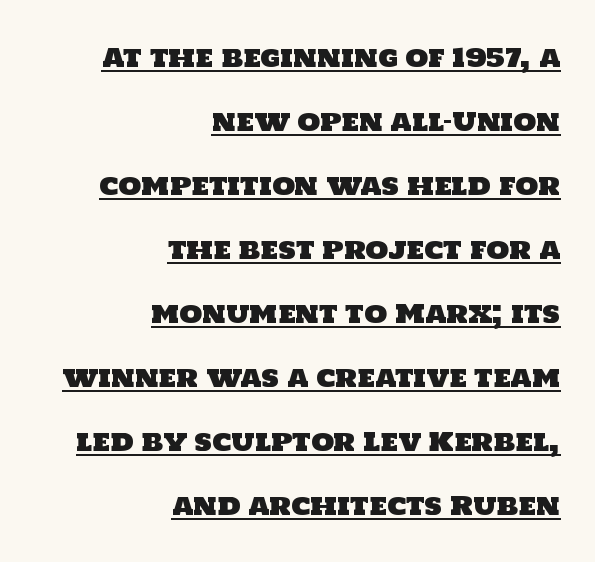
The designer dialed line spacing up above the default. In CSS terms this would be text-align: right. There is no visible air inserted between adjacent glyphs. Each line of the rendering has a horizontal stroke beneath the glyphs.
